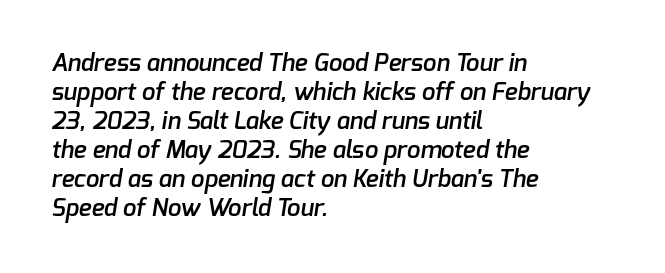
Here the glyphs are tracked normally, forming tight word shapes. A semibold gives these letters moderate extra thickness, short of bold. The paragraph shown leans on its left margin. A clean baseline with only descenders dipping below it.
